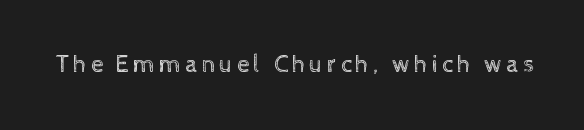
The type sits square on the baseline with zero lean. The strip under each line holds only bare page. Stroke thickness stays within the range of a standard reading face or lighter.
